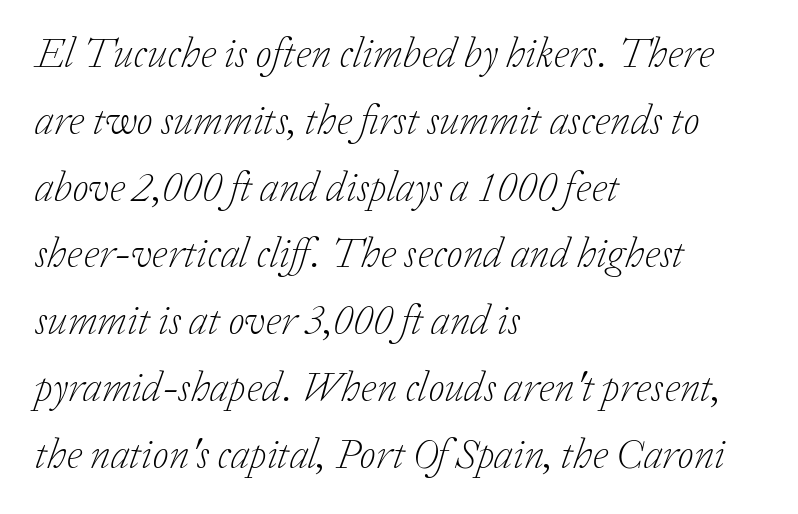
Q: Is the text bold? A: No.
Q: Is the text italic (slanted)? A: Yes, it leans right by about 20 degrees.
Q: Is the typeface a serif or a sans-serif typeface? A: Serif.
Q: Is the text underlined? A: No.
Q: How is the paragraph aligned? A: Left-aligned.
Q: Is the spacing between letters normal or unusually wide? A: Normal.
Q: Is the spacing between lines tight, normal or loose? A: Normal.
Q: Width (condensed, normal, or wide)? A: Normal.
Q: Stroke contrast? A: Low.
Q: x-height? A: Medium.
Q: Monospaced? A: No.
